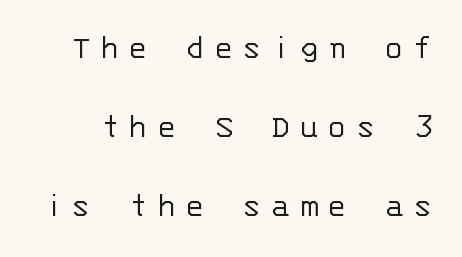
The image shows 36 px light sans-serif type, upright, monospaced; set loose line spacing (2.2x), unusually wide letter spacing (+0.25 em), not underlined; low stroke contrast and a large x-height.
